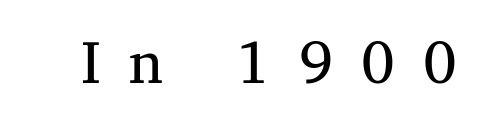
The image shows 60 px regular-weight serif type, upright; set unusually wide letter spacing (+0.47 em), not underlined; medium stroke contrast and a medium x-height.
